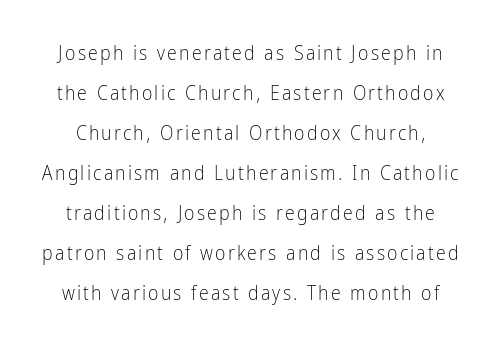
Line spacing here is loose. Heft: none added — not bold. A typesetter would mark this as roman, not italic. Descenders hang freely into open space.
